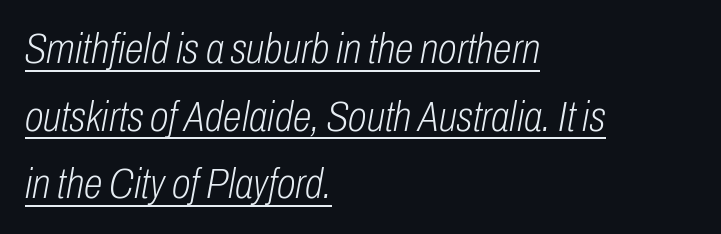
Q: Is the text bold? A: No.
Q: Is the text italic (slanted)? A: Yes, it leans right by about 10 degrees.
Q: Is the text underlined? A: Yes.
Q: How is the paragraph aligned? A: Left-aligned.
Q: Is the spacing between letters normal or unusually wide? A: Normal.
Q: Is the spacing between lines tight, normal or loose? A: Normal.
Q: Width (condensed, normal, or wide)? A: Condensed.
Q: Stroke contrast? A: Low.
Q: x-height? A: Medium.
Q: Monospaced? A: No.
